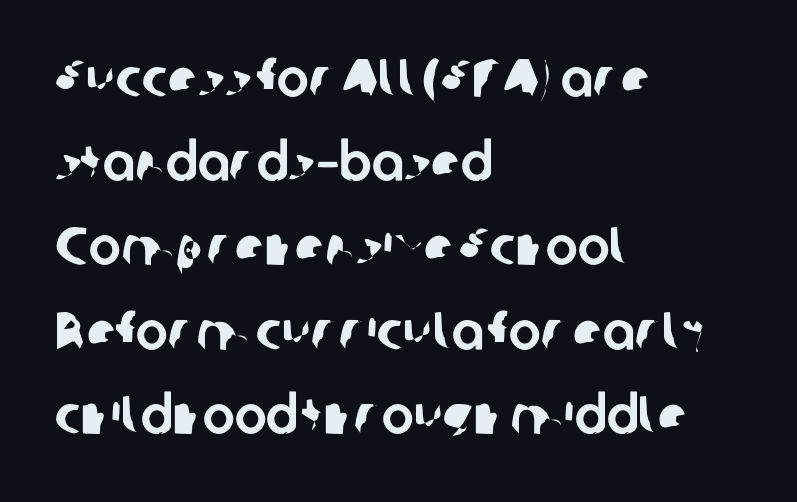
Q: Is the typeface a serif or a sans-serif typeface? A: Sans-serif.
Q: Is the text underlined? A: No.
Q: How is the paragraph aligned? A: Left-aligned.
Q: Is the spacing between letters normal or unusually wide? A: Normal.
Q: Is the spacing between lines tight, normal or loose? A: Normal.
Q: Width (condensed, normal, or wide)? A: Normal.
Q: Stroke contrast? A: Low.
Q: x-height? A: Medium.
Q: Monospaced? A: No.
